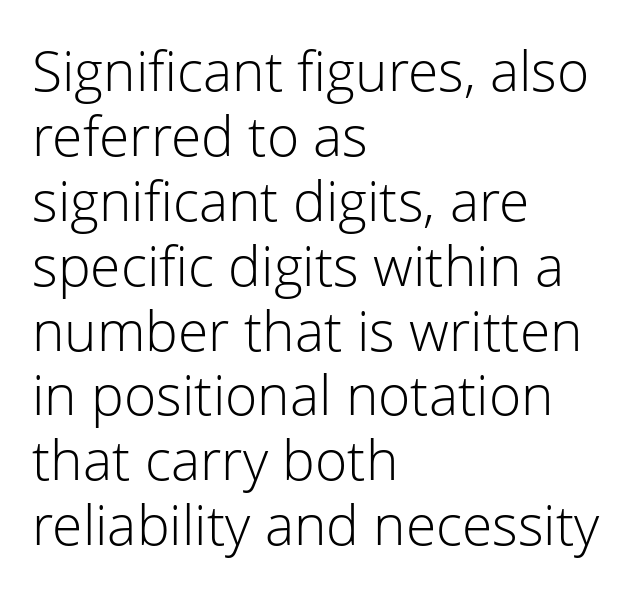
Classification — sans serif. Any mark beneath the type? The region is blank. The passage shown has conventional tracking throughout. Rendered with straight, roman letterforms. Leftover space on each line is placed entirely after the last word.
